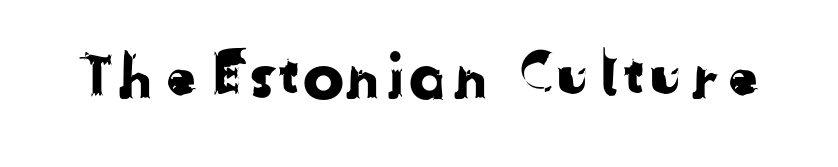
Q: Is the typeface a serif or a sans-serif typeface? A: Sans-serif.
Q: Is the text underlined? A: No.
Q: Is the spacing between letters normal or unusually wide? A: Normal.
Q: Width (condensed, normal, or wide)? A: Normal.
Q: Stroke contrast? A: Low.
Q: x-height? A: Medium.
Q: Monospaced? A: No.
